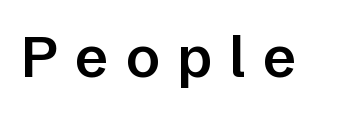
Q: Is the text bold? A: Semi-bold.
Q: Is the text italic (slanted)? A: No, it is upright.
Q: Is the typeface a serif or a sans-serif typeface? A: Sans-serif.
Q: Is the text underlined? A: No.
Q: Is the spacing between letters normal or unusually wide? A: Unusually wide.
Q: Width (condensed, normal, or wide)? A: Normal.
Q: Stroke contrast? A: Low.
Q: x-height? A: Medium.
Q: Monospaced? A: No.
